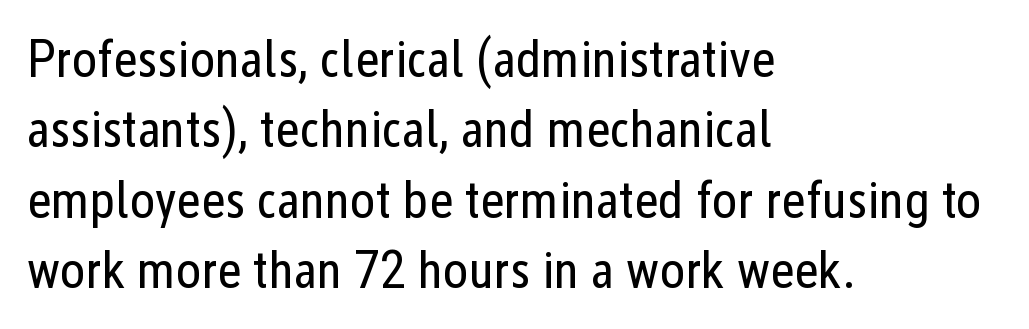
The line texture is even and compact thanks to regular tracking. The glyphs are unaccompanied by any horizontal stroke below them. Interline gaps are of average width in this sample. The lettering holds an erect, upright posture throughout. A quiet, ordinary-to-light weight characterises the typeface. Look at the bottom of the vertical strokes: they stop flat, with no serifs.
